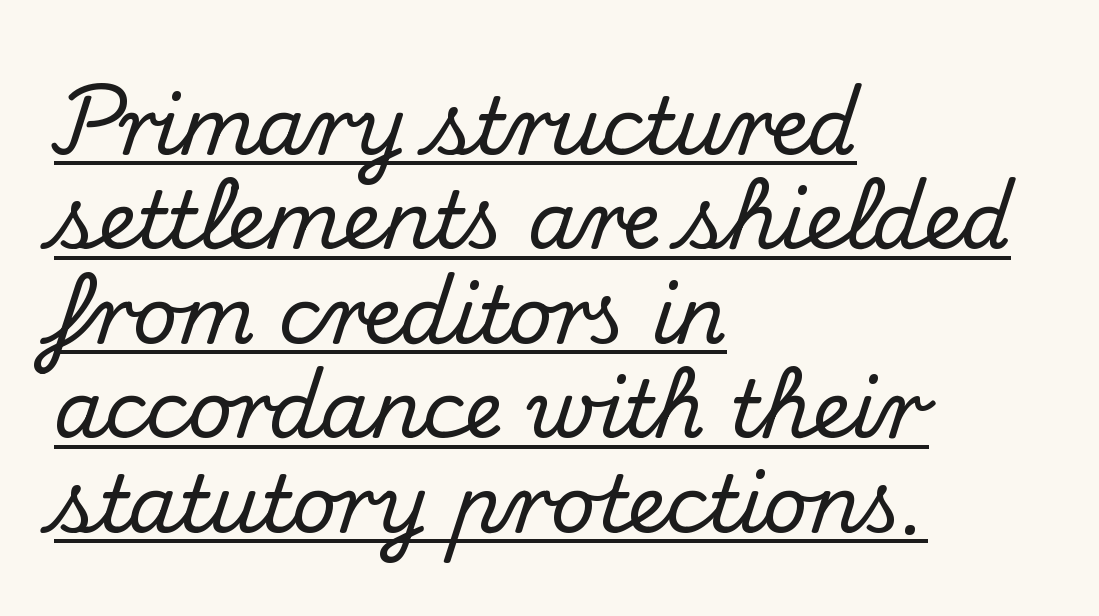
Q: Is the text italic (slanted)? A: Yes.
Q: Is the typeface a serif or a sans-serif typeface? A: Serif.
Q: Is the text underlined? A: Yes.
Q: How is the paragraph aligned? A: Left-aligned.
Q: Is the spacing between letters normal or unusually wide? A: Normal.
Q: Width (condensed, normal, or wide)? A: Normal.
Q: Stroke contrast? A: Medium.
Q: x-height? A: Small.
Q: Monospaced? A: No.
